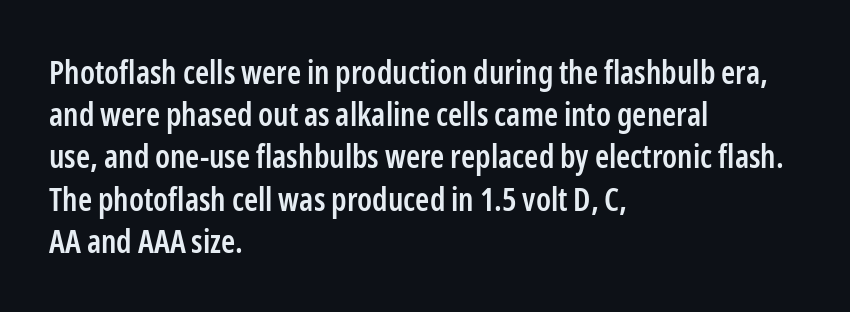
Plain, unruled lines of type. Proportional: the letters do not fall into vertical columns. In terms of letterform style, serifs are entirely absent. Nobody touched the tracking dial on this one.
